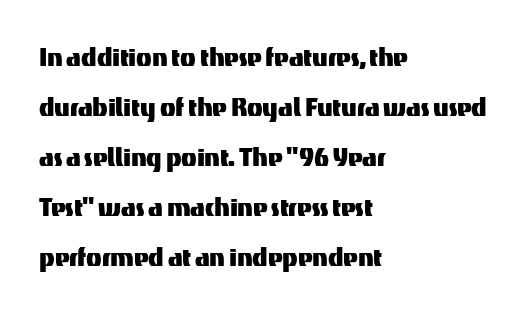
A sans-serif font was chosen for this passage. Casual observation: everything's shoved over to the left. Leading matches the norm, producing a regular column. Varying glyph widths throughout — classic text-font behaviour.
